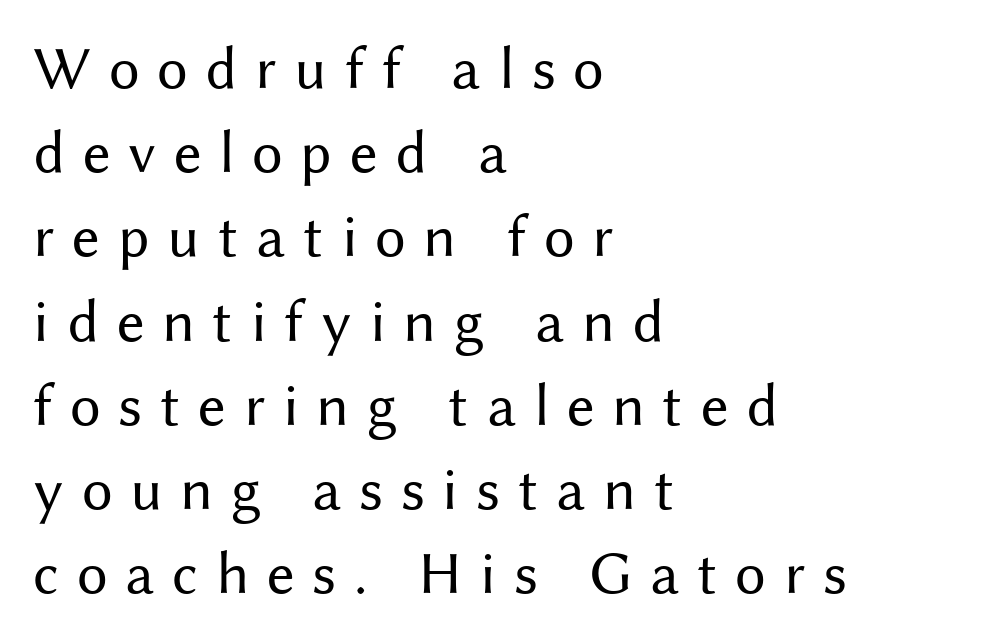
{"serif": "no", "italic": "no", "bold": "no", "weight": "regular", "width": "normal", "stroke_contrast": "medium", "x_height": "medium", "monospaced": "no", "underline": "no", "align": "left", "line_spacing": "normal", "line_spacing_ratio": 1.38, "letter_spacing": "wide", "letter_spacing_em": 0.29, "glyph_px": 61}
